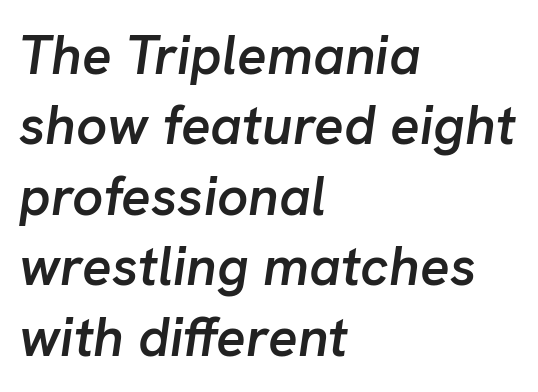
Character widths vary here, with narrow letters taking less room than wide ones. Caption: standard tracking, unaltered. In CSS terms this would be text-align: left. Yep, that's italic — everything's leaning.
